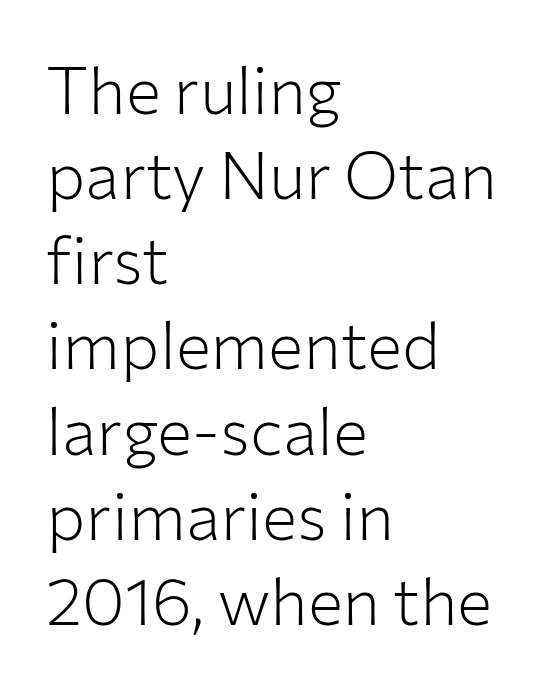
The image shows 66 px light sans-serif type, upright; set left-aligned, normal line spacing (1.29x), normal letter spacing, not underlined; low stroke contrast and a medium x-height.
